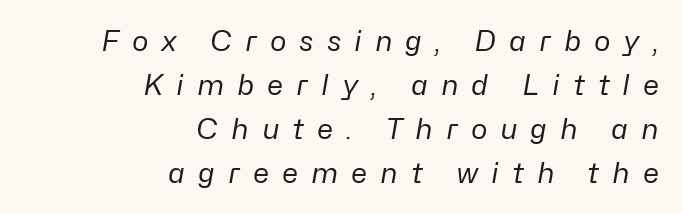
Q: Is the text bold? A: No.
Q: Is the text italic (slanted)? A: Yes, it leans right by about 10 degrees.
Q: Is the text underlined? A: No.
Q: How is the paragraph aligned? A: Right-aligned.
Q: Is the spacing between letters normal or unusually wide? A: Unusually wide.
Q: Is the spacing between lines tight, normal or loose? A: Normal.
Q: Width (condensed, normal, or wide)? A: Normal.
Q: Stroke contrast? A: Low.
Q: x-height? A: Medium.
Q: Monospaced? A: No.
